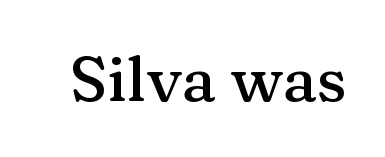
Q: Is the text italic (slanted)? A: No, it is upright.
Q: Is the typeface a serif or a sans-serif typeface? A: Serif.
Q: Is the text underlined? A: No.
Q: Is the spacing between letters normal or unusually wide? A: Normal.
Q: Width (condensed, normal, or wide)? A: Normal.
Q: Stroke contrast? A: Medium.
Q: x-height? A: Medium.
Q: Monospaced? A: No.
